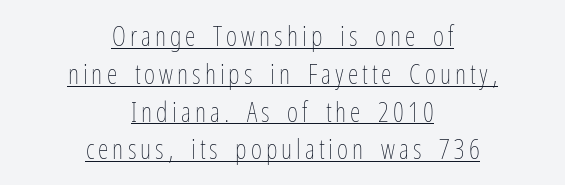
{"italic": "no", "bold": "no", "underline": "yes", "align": "center", "line_spacing": "normal", "line_spacing_ratio": 1.4, "glyph_px": 27}
